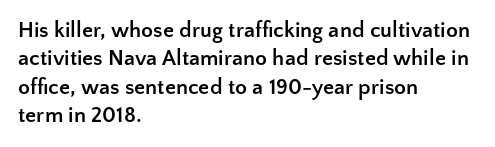
The image shows 22 px bold type, upright; set left-aligned, normal line spacing (1.29x), normal letter spacing, not underlined.
